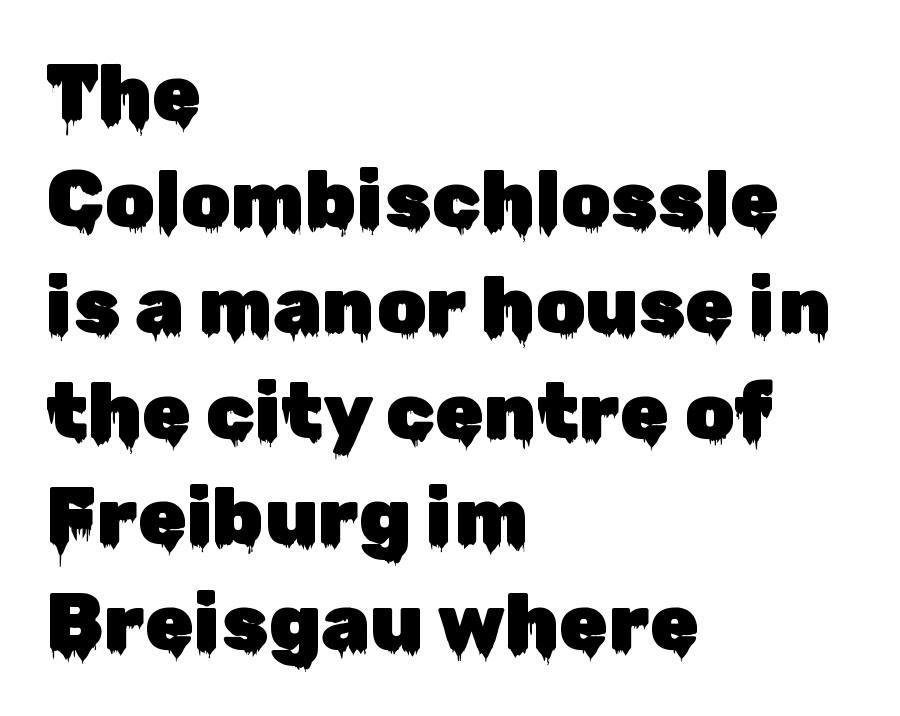
The image shows 79 px sans-serif type, upright; set left-aligned, normal line spacing (1.34x), normal letter spacing, not underlined; low stroke contrast and a medium x-height.
